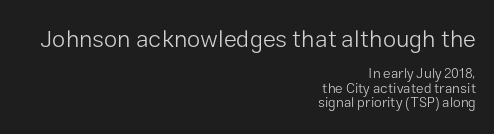
Q: Is the text bold? A: No.
Q: Is the text italic (slanted)? A: No, it is upright.
Q: Is the text underlined? A: No.
Q: How is the paragraph aligned? A: Right-aligned.
Q: Is the spacing between letters normal or unusually wide? A: Normal.
Q: Is the spacing between lines tight, normal or loose? A: Tight.
Q: Which block of text is set in a larger size, the first (top) or the second (bottom)? A: The first (top) one.
